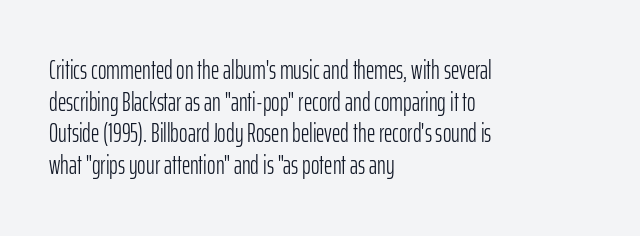
Nope, not italic — everything's standing straight. The font is comparable to plain body text, perhaps lighter. Inter-character spacing is left at the font's built-in metrics. The zone under the glyphs is completely vacant. These lines are set flush left with a ragged right edge.
